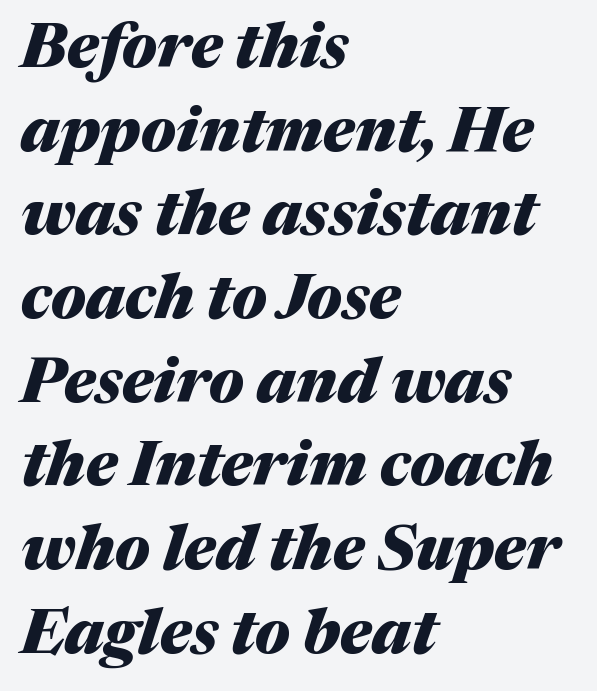
{"italic": "yes", "lean": "right", "slant_degrees": 17, "bold": "yes", "weight": "heavy", "width": "normal", "stroke_contrast": "medium", "x_height": "medium", "monospaced": "no", "underline": "no", "align": "left", "line_spacing": "normal", "line_spacing_ratio": 1.35, "letter_spacing": "normal", "letter_spacing_em": 0.0, "glyph_px": 62}
